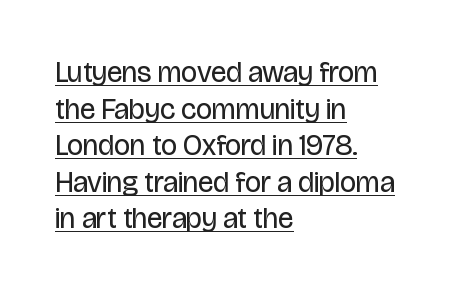
The image shows 29 px regular-weight, condensed sans-serif type, upright; set left-aligned, normal line spacing (1.26x), normal letter spacing, underlined; low stroke contrast and a large x-height.
